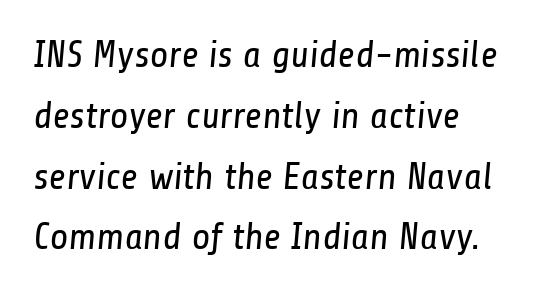
Nothing sits at the stroke ends, so this counts as sans-serif. Observe the ordinary spacing: letters are neighbours, not strangers. Which margin do the lines hug? The left one — the right edge is uneven. Rows of type keep a routine distance in the vertical direction. The strokes carry an ordinary text weight at most. Words float on clear page, feet unadorned.
